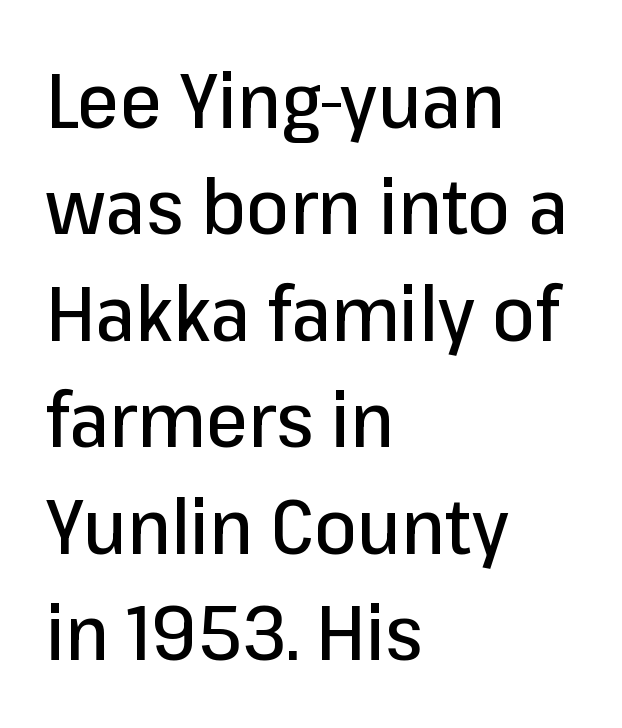
The image shows 76 px sans-serif type, upright; set left-aligned, normal line spacing (1.4x), normal letter spacing, not underlined; low stroke contrast and a medium x-height.
